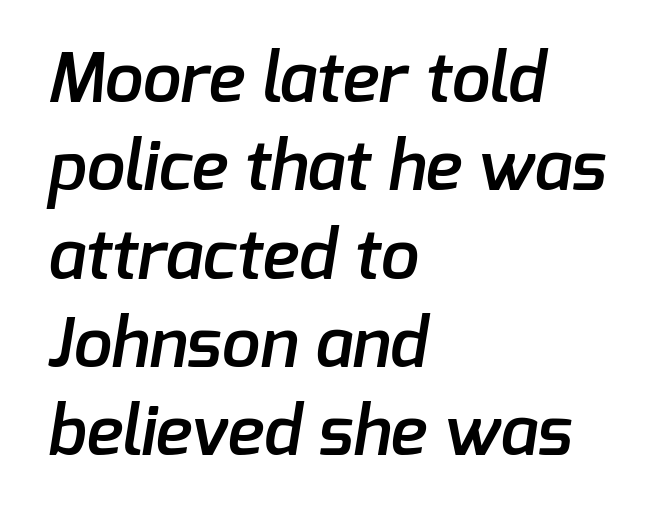
{"serif": "no", "bold": "semi", "weight": "semibold", "width": "normal", "stroke_contrast": "low", "x_height": "medium", "monospaced": "no", "underline": "no", "align": "left", "line_spacing": "normal", "line_spacing_ratio": 1.28, "letter_spacing": "normal", "letter_spacing_em": 0.0, "glyph_px": 69}
